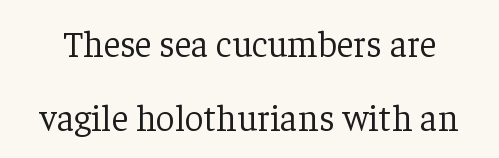
{"serif": "yes", "italic": "no", "bold": "no", "weight": "light", "width": "normal", "stroke_contrast": "low", "x_height": "medium", "monospaced": "no", "underline": "no", "line_spacing": "loose", "line_spacing_ratio": 2.0, "letter_spacing": "normal", "letter_spacing_em": 0.0, "glyph_px": 37}
